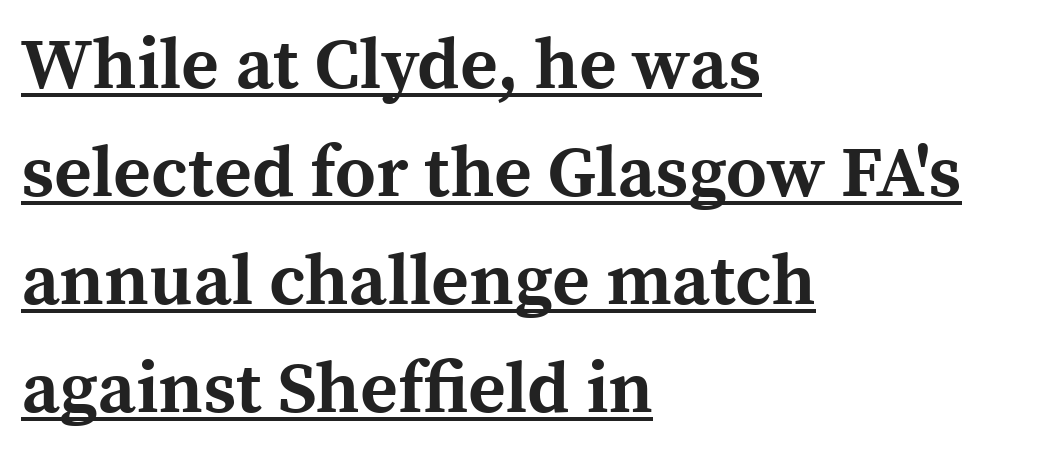
Q: Is the text bold? A: Yes.
Q: Is the text italic (slanted)? A: No, it is upright.
Q: Is the typeface a serif or a sans-serif typeface? A: Serif.
Q: Is the text underlined? A: Yes.
Q: How is the paragraph aligned? A: Left-aligned.
Q: Is the spacing between letters normal or unusually wide? A: Normal.
Q: Is the spacing between lines tight, normal or loose? A: Normal.
Q: Width (condensed, normal, or wide)? A: Normal.
Q: x-height? A: Medium.
Q: Monospaced? A: No.
